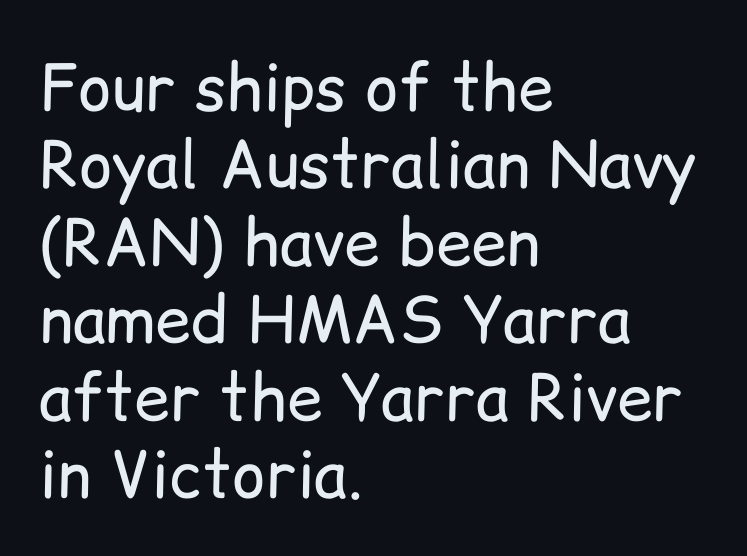
{"serif": "no", "italic": "no", "bold": "no", "weight": "regular", "width": "normal", "stroke_contrast": "low", "x_height": "medium", "monospaced": "no", "underline": "no", "align": "left", "line_spacing_ratio": 1.21, "letter_spacing": "normal", "letter_spacing_em": 0.0, "glyph_px": 64}
